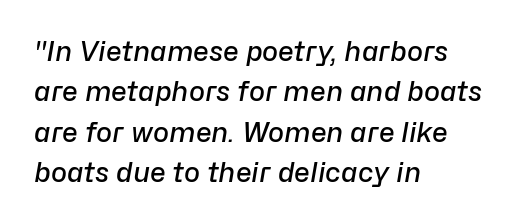
Compared with an ordinary text face, these strokes are moderately heavier — a semibold. Every character sits at an angle, as italics do. The tracking reads as untouched default to a designer's eye. These lines stack with their left ends in a neat column.
